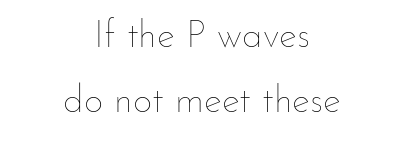
{"italic": "no", "bold": "no", "weight": "thin", "width": "normal", "stroke_contrast": "low", "x_height": "small", "monospaced": "no", "underline": "no", "align": "center", "line_spacing_ratio": 1.72, "letter_spacing": "normal", "letter_spacing_em": 0.0, "glyph_px": 38}
